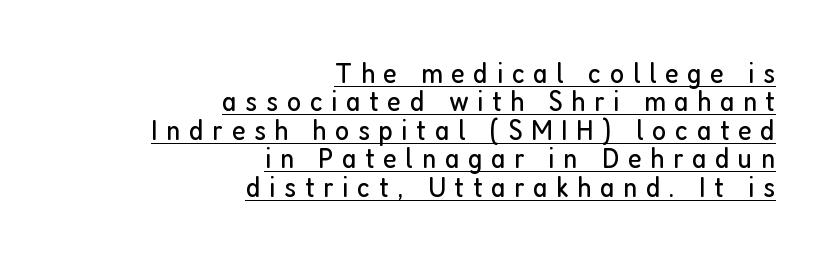
{"serif": "no", "italic": "no", "bold": "no", "weight": "regular", "width": "condensed", "stroke_contrast": "low", "x_height": "medium", "monospaced": "no", "underline": "yes", "align": "right", "line_spacing": "tight", "line_spacing_ratio": 0.95, "letter_spacing": "wide", "letter_spacing_em": 0.29, "glyph_px": 30}
